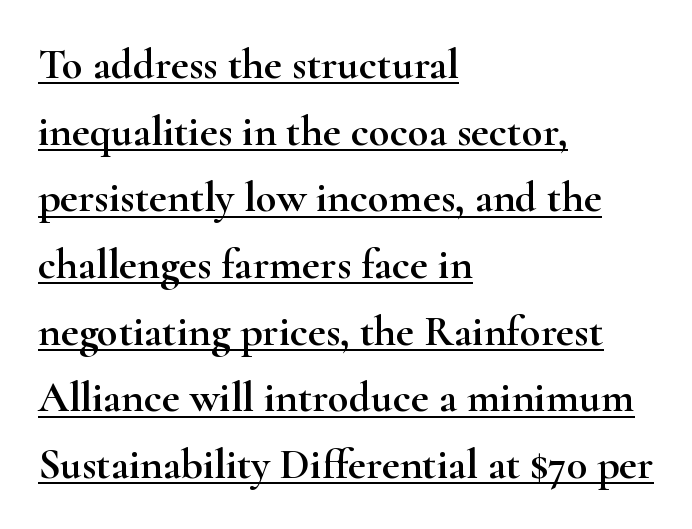
{"serif": "yes", "italic": "no", "width": "wide", "stroke_contrast": "high", "x_height": "small", "monospaced": "no", "underline": "yes", "align": "left", "line_spacing": "normal", "line_spacing_ratio": 1.55, "letter_spacing": "normal", "letter_spacing_em": 0.0, "glyph_px": 43}
